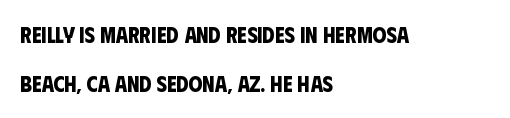
Q: Is the text bold? A: Yes.
Q: Is the text underlined? A: No.
Q: How is the paragraph aligned? A: Left-aligned.
Q: Is the spacing between letters normal or unusually wide? A: Normal.
Q: Is the spacing between lines tight, normal or loose? A: Loose.
